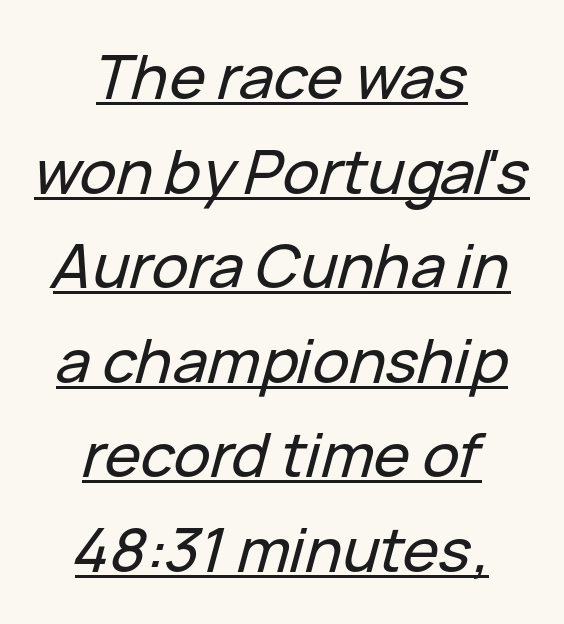
Q: Is the text italic (slanted)? A: Yes, it leans right by about 15 degrees.
Q: Is the text underlined? A: Yes.
Q: How is the paragraph aligned? A: Centered.
Q: Is the spacing between letters normal or unusually wide? A: Normal.
Q: Is the spacing between lines tight, normal or loose? A: Normal.
Q: Width (condensed, normal, or wide)? A: Normal.
Q: Stroke contrast? A: Low.
Q: x-height? A: Medium.
Q: Monospaced? A: No.
